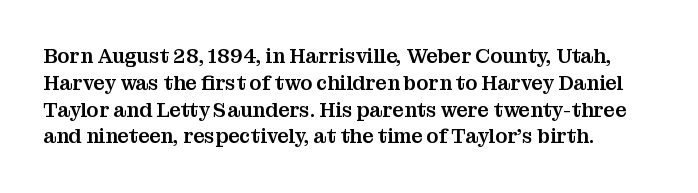
Q: Is the text italic (slanted)? A: No, it is upright.
Q: Is the text underlined? A: No.
Q: Is the spacing between letters normal or unusually wide? A: Normal.
Q: Is the spacing between lines tight, normal or loose? A: Normal.
